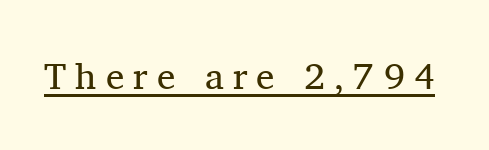
The image shows 37 px regular-weight serif type, upright; set unusually wide letter spacing (+0.25 em), underlined; medium stroke contrast and a medium x-height.
